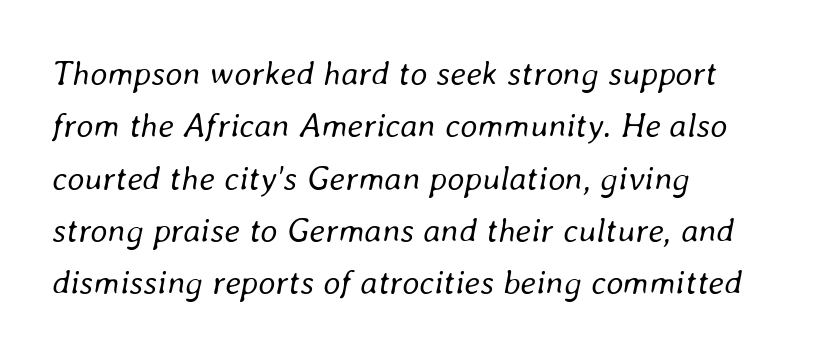
The image shows 34 px regular-weight type, italic (leaning right); set left-aligned, normal line spacing (1.54x), normal letter spacing, not underlined; low stroke contrast and a medium x-height.
